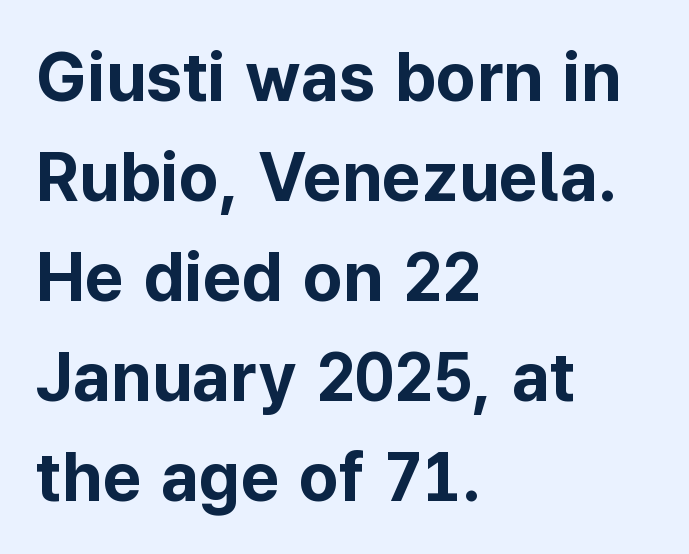
Q: Is the text bold? A: Yes.
Q: Is the text italic (slanted)? A: No, it is upright.
Q: Is the typeface a serif or a sans-serif typeface? A: Sans-serif.
Q: Is the text underlined? A: No.
Q: How is the paragraph aligned? A: Left-aligned.
Q: Is the spacing between letters normal or unusually wide? A: Normal.
Q: Is the spacing between lines tight, normal or loose? A: Normal.
Q: Width (condensed, normal, or wide)? A: Normal.
Q: Stroke contrast? A: Low.
Q: x-height? A: Medium.
Q: Monospaced? A: No.
